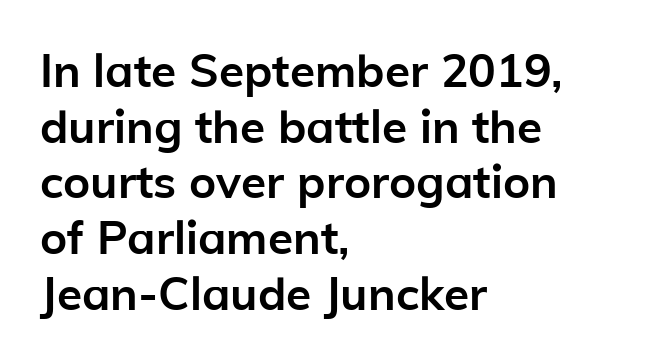
Each row of text sits above clean, open space. The rendering anchors every line to the left-hand side. Font category for this specimen: sans-serif. Short note: letters normally spaced. Character widths vary here, with narrow letters taking less room than wide ones.
